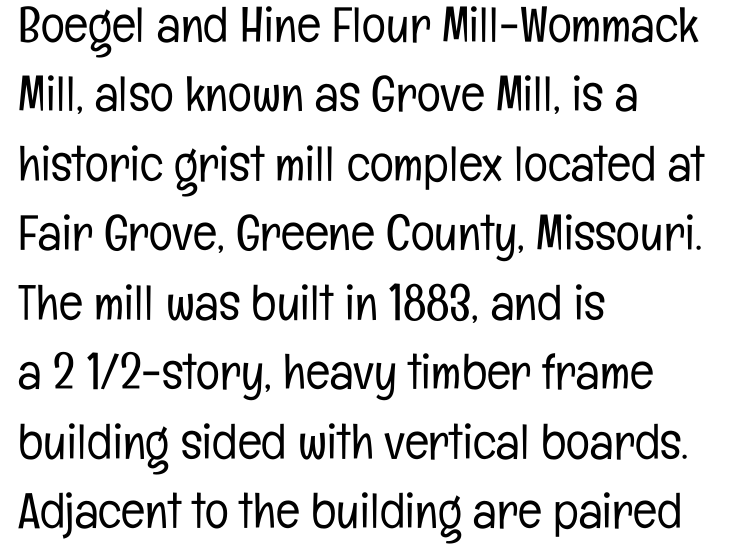
Q: Is the text bold? A: No.
Q: Is the text italic (slanted)? A: No, it is upright.
Q: Is the typeface a serif or a sans-serif typeface? A: Sans-serif.
Q: Is the text underlined? A: No.
Q: How is the paragraph aligned? A: Left-aligned.
Q: Is the spacing between letters normal or unusually wide? A: Normal.
Q: Is the spacing between lines tight, normal or loose? A: Normal.
Q: Width (condensed, normal, or wide)? A: Condensed.
Q: Stroke contrast? A: Low.
Q: x-height? A: Medium.
Q: Monospaced? A: No.
